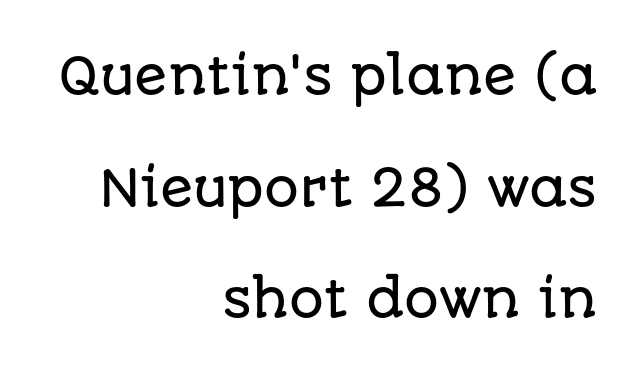
{"serif": "no", "italic": "no", "width": "normal", "stroke_contrast": "low", "x_height": "large", "monospaced": "no", "underline": "no", "align": "right", "line_spacing": "loose", "line_spacing_ratio": 2.28, "letter_spacing": "normal", "letter_spacing_em": 0.0, "glyph_px": 49}
